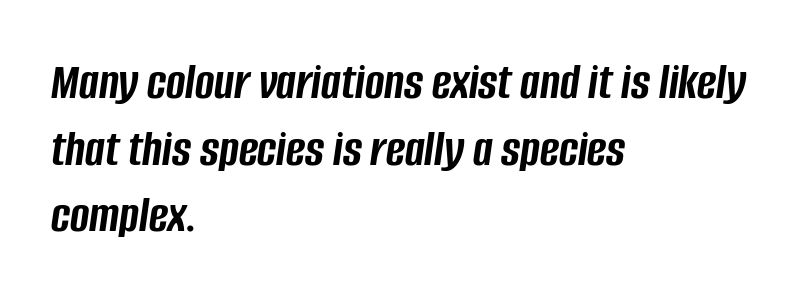
{"italic": "yes", "lean": "right", "slant_degrees": 8, "bold": "yes", "weight": "semibold", "width": "condensed", "stroke_contrast": "low", "x_height": "large", "monospaced": "no", "underline": "no", "align": "left", "line_spacing": "normal", "line_spacing_ratio": 1.28, "letter_spacing": "normal", "letter_spacing_em": 0.0, "glyph_px": 52}
